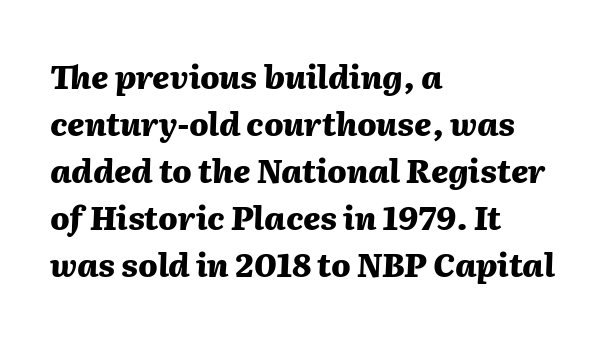
Q: Is the text bold? A: Yes.
Q: Is the text italic (slanted)? A: Yes, it leans right by about 2 degrees.
Q: Is the text underlined? A: No.
Q: How is the paragraph aligned? A: Left-aligned.
Q: Is the spacing between letters normal or unusually wide? A: Normal.
Q: Is the spacing between lines tight, normal or loose? A: Normal.
Q: Width (condensed, normal, or wide)? A: Normal.
Q: Stroke contrast? A: Medium.
Q: x-height? A: Medium.
Q: Monospaced? A: No.
